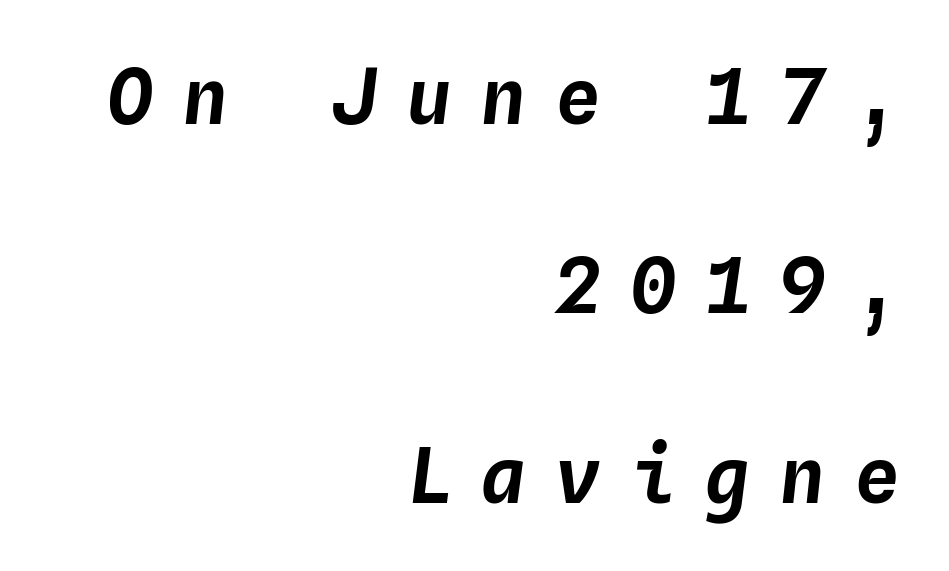
The image shows 77 px text type, italic (leaning right), monospaced; set right-aligned, loose line spacing (2.46x), unusually wide letter spacing (+0.37 em), not underlined; low stroke contrast and a medium x-height.
